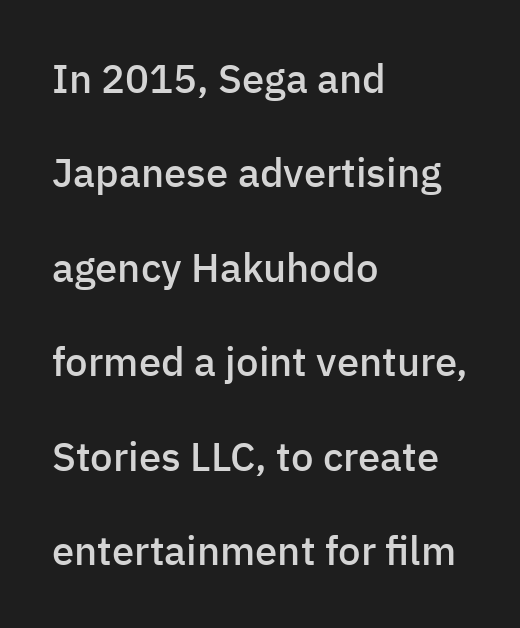
{"serif": "no", "italic": "no", "bold": "semi", "weight": "semibold", "width": "normal", "stroke_contrast": "low", "x_height": "medium", "monospaced": "no", "underline": "no", "align": "left", "line_spacing": "loose", "line_spacing_ratio": 2.36, "letter_spacing": "normal", "letter_spacing_em": 0.0, "glyph_px": 40}
